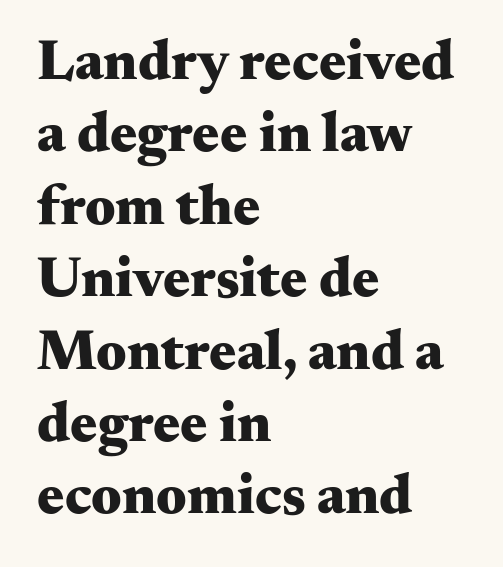
Q: Is the text bold? A: Yes.
Q: Is the text italic (slanted)? A: No, it is upright.
Q: Is the typeface a serif or a sans-serif typeface? A: Serif.
Q: Is the text underlined? A: No.
Q: How is the paragraph aligned? A: Left-aligned.
Q: Is the spacing between letters normal or unusually wide? A: Normal.
Q: Is the spacing between lines tight, normal or loose? A: Normal.
Q: Width (condensed, normal, or wide)? A: Wide.
Q: Stroke contrast? A: Medium.
Q: x-height? A: Small.
Q: Monospaced? A: No.
